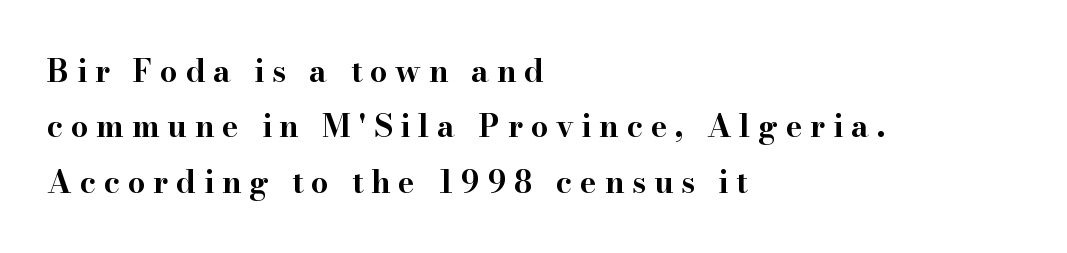
Nope, not italic — everything's standing straight. You can tell from the footed stems that serif type was used. Compared with typical body copy, the letter spacing here is much looser. A classic flush-left, rag-right setting is used for this passage. Honestly, there is no underline to notice here at all. The rendering uses natural spacing where letterforms have individual widths.
